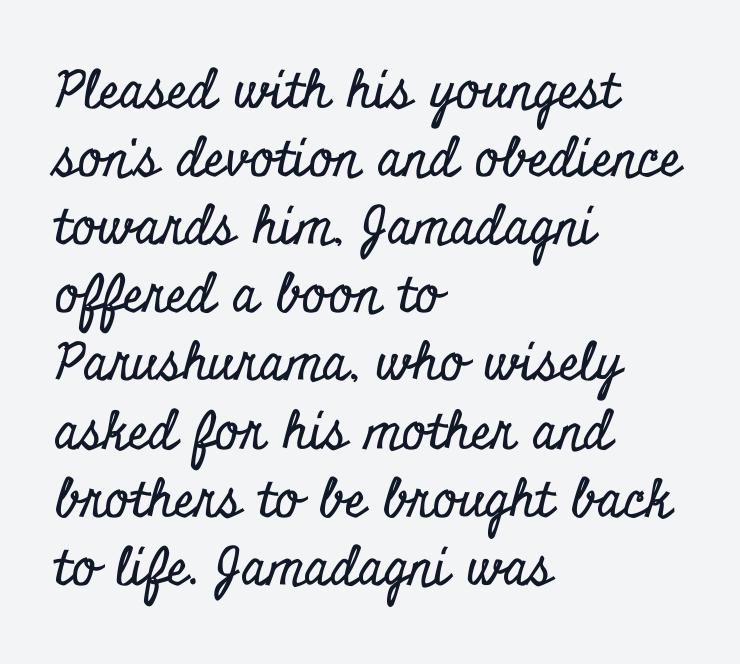
The image shows 52 px condensed serif type; set left-aligned, normal line spacing (1.31x), normal letter spacing, not underlined; low stroke contrast and a small x-height.
